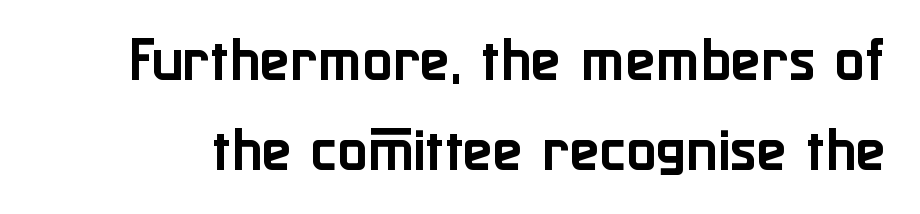
The image shows 49 px sans-serif type, upright; set line spacing 1.83x, normal letter spacing, not underlined; low stroke contrast and a medium x-height.
